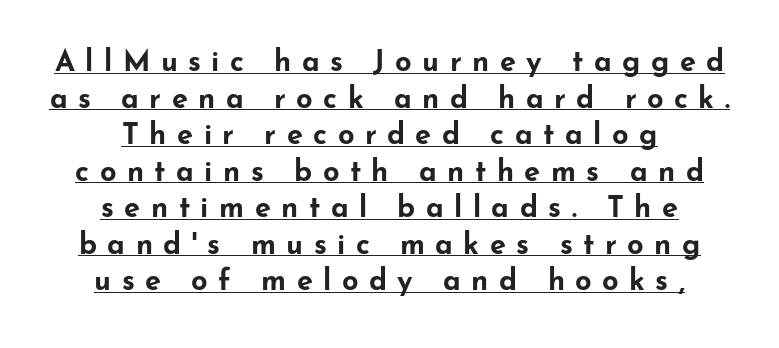
Q: Is the text bold? A: Yes.
Q: Is the text italic (slanted)? A: No, it is upright.
Q: Is the typeface a serif or a sans-serif typeface? A: Sans-serif.
Q: Is the text underlined? A: Yes.
Q: How is the paragraph aligned? A: Centered.
Q: Is the spacing between letters normal or unusually wide? A: Unusually wide.
Q: Is the spacing between lines tight, normal or loose? A: Normal.
Q: Width (condensed, normal, or wide)? A: Wide.
Q: Stroke contrast? A: Low.
Q: x-height? A: Small.
Q: Monospaced? A: No.
